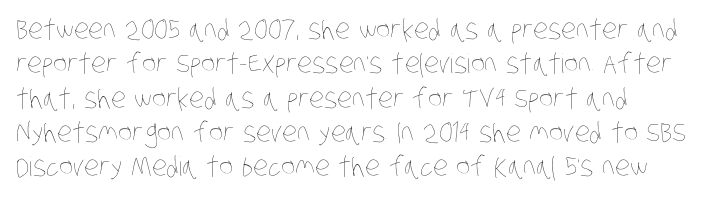
Q: Is the text bold? A: No.
Q: Is the text underlined? A: No.
Q: How is the paragraph aligned? A: Left-aligned.
Q: Is the spacing between letters normal or unusually wide? A: Normal.
Q: Is the spacing between lines tight, normal or loose? A: Normal.
